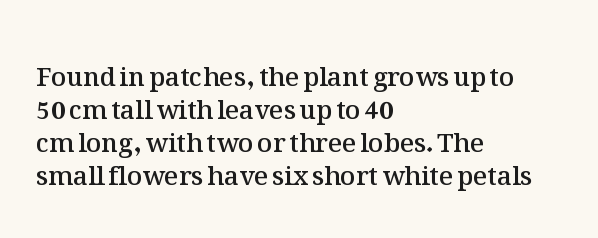
The space beneath each line is pristine and unruled. Notice how the stems are strictly vertical — no italics here. Weight: semibold (demi). Is the letter spacing exaggerated? No — it looks like the ordinary default. The line-height multiplier appears to be the usual default. Short and long lines alike share a common starting point at left.
